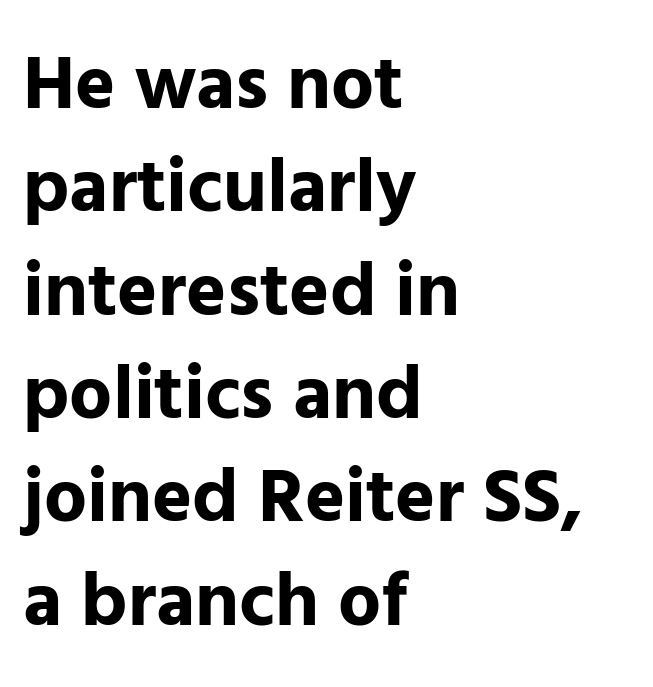
All the whitespace from short lines collects on the right. I'd describe the lettering as bold — thick and assertive. Do the characters align in a grid? No, the font is proportional. Ordinary non-slanted type is in use. Serifs: no, the terminals of the letterforms are clean. Students, observe: this is what conventionally led text looks like.
